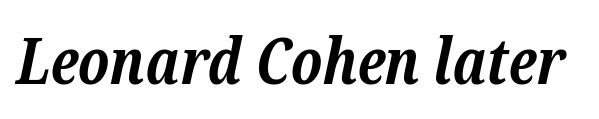
Q: Is the text bold? A: Yes.
Q: Is the text italic (slanted)? A: Yes, it leans right by about 12 degrees.
Q: Is the typeface a serif or a sans-serif typeface? A: Serif.
Q: Is the text underlined? A: No.
Q: Is the spacing between letters normal or unusually wide? A: Normal.
Q: Width (condensed, normal, or wide)? A: Normal.
Q: Stroke contrast? A: Low.
Q: x-height? A: Medium.
Q: Monospaced? A: No.
